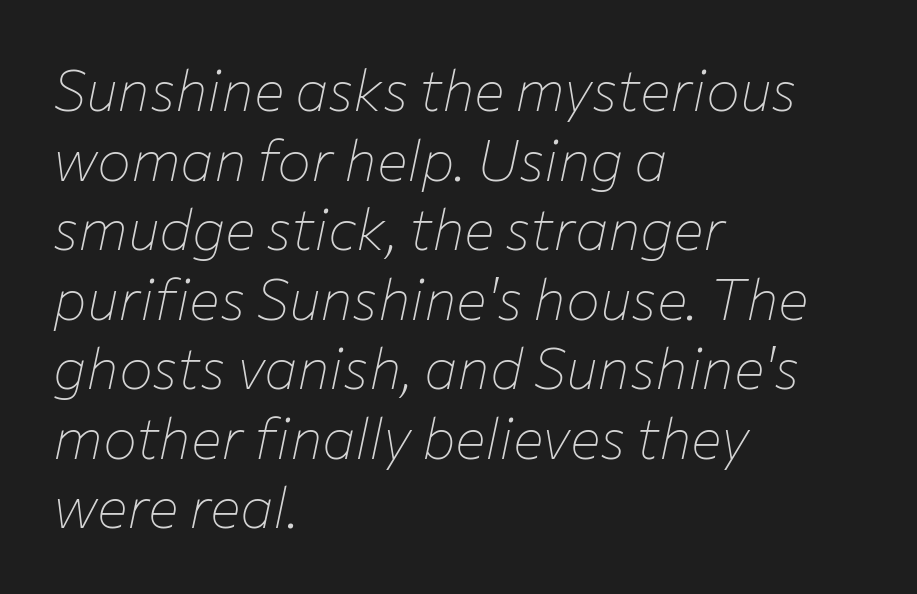
The image shows 57 px thin type, italic (leaning right); set left-aligned, line spacing 1.22x, normal letter spacing, not underlined; low stroke contrast and a medium x-height.
